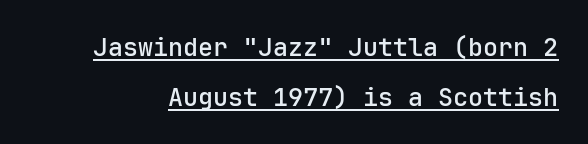
Posture: upright roman. Look at the stroke-to-counter ratio: somewhat heavy, a semibold. Horizontal bands of white between lines are thick stripes. This rendering features underlined lettering.
